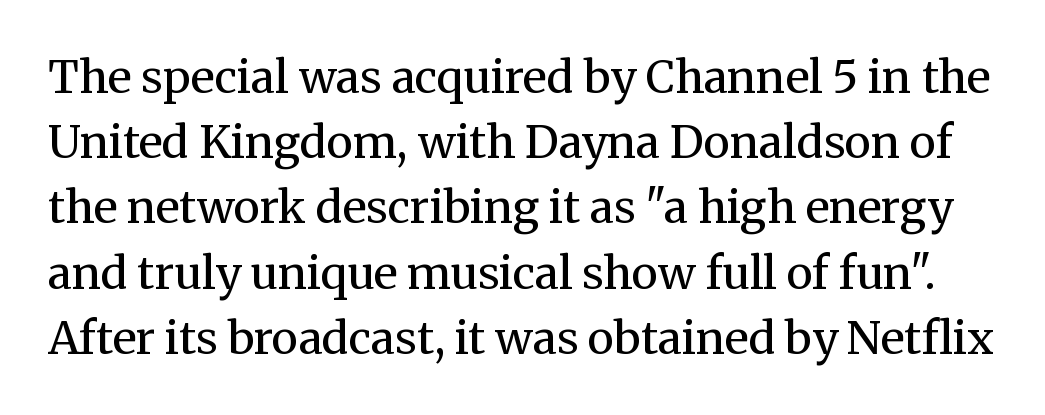
Evenly set lines give the paragraph a standard silhouette. Examine the stroke ends and you'll spot serifs. Stems here are at most as thick as an everyday book face. The type sits square on the baseline with zero lean. Students, note that the glyphs here touch the page at normal intervals. The space directly below the letters is spotless.
